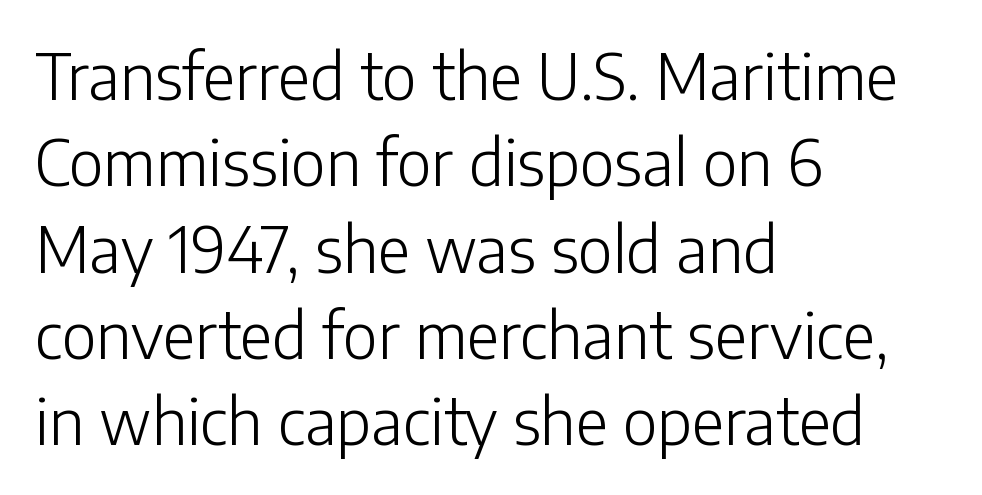
Reading down the column, the eye jumps a familiar distance to each next line. Standard letterfit; no display-style spreading of the glyphs. If you drew a line through each stem, it would be perfectly vertical. In CSS terms this would be text-align: left.
